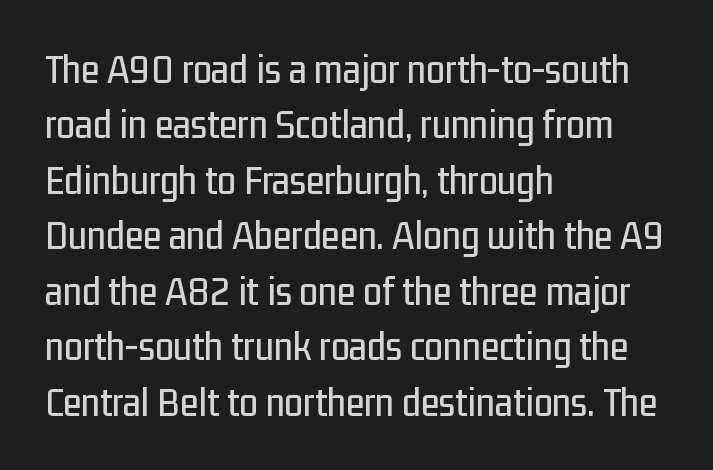
Q: Is the text italic (slanted)? A: No, it is upright.
Q: Is the typeface a serif or a sans-serif typeface? A: Sans-serif.
Q: Is the text underlined? A: No.
Q: How is the paragraph aligned? A: Left-aligned.
Q: Is the spacing between letters normal or unusually wide? A: Normal.
Q: Is the spacing between lines tight, normal or loose? A: Normal.
Q: Width (condensed, normal, or wide)? A: Condensed.
Q: Stroke contrast? A: Low.
Q: x-height? A: Medium.
Q: Monospaced? A: No.
